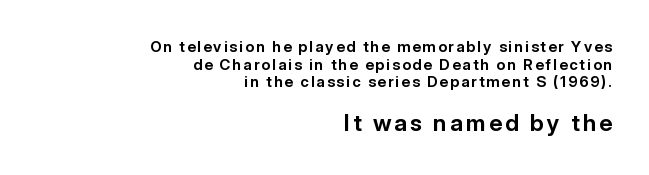
Q: Is the text bold? A: Yes.
Q: Is the text italic (slanted)? A: No, it is upright.
Q: Is the text underlined? A: No.
Q: How is the paragraph aligned? A: Right-aligned.
Q: Which block of text is set in a larger size, the first (top) or the second (bottom)? A: The second (bottom) one.
